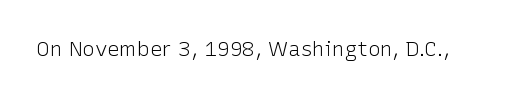
Q: Is the text bold? A: No.
Q: Is the text italic (slanted)? A: No, it is upright.
Q: Is the text underlined? A: No.
Q: Is the spacing between letters normal or unusually wide? A: Normal.
